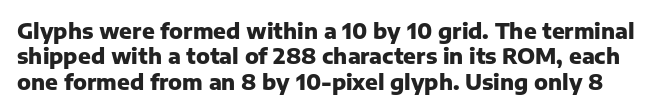
The image shows 21 px bold type, upright; set line spacing 1.21x, normal letter spacing, not underlined.
